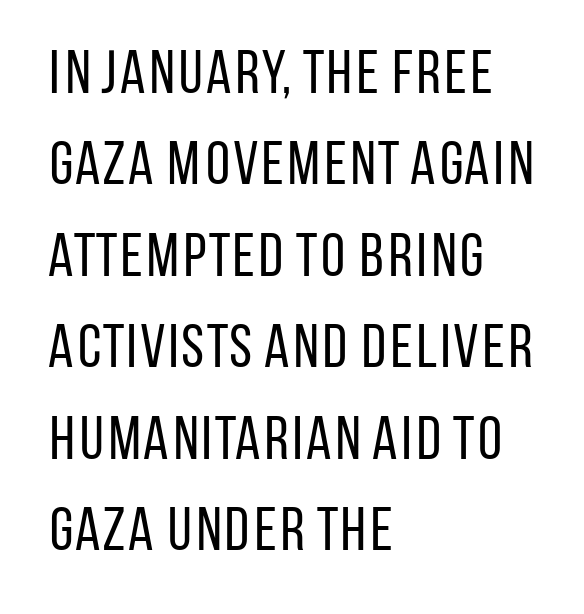
{"serif": "no", "italic": "no", "bold": "no", "weight": "regular", "width": "condensed", "stroke_contrast": "low", "x_height": "large", "monospaced": "no", "underline": "no", "align": "left", "line_spacing": "normal", "line_spacing_ratio": 1.5, "letter_spacing": "normal", "letter_spacing_em": 0.0, "glyph_px": 61}
